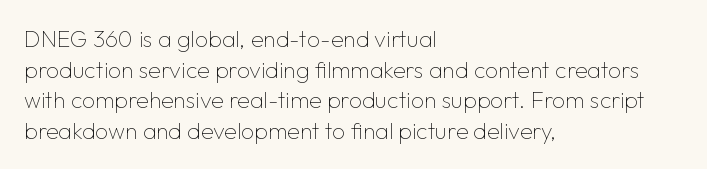
Vertical spacing — default. The text block is weighted toward the left margin, trailing off unevenly rightward. The baseline area is clear. These lines keep a tight, regular rhythm from letter to letter. No extra ink here — the face is not bold.
